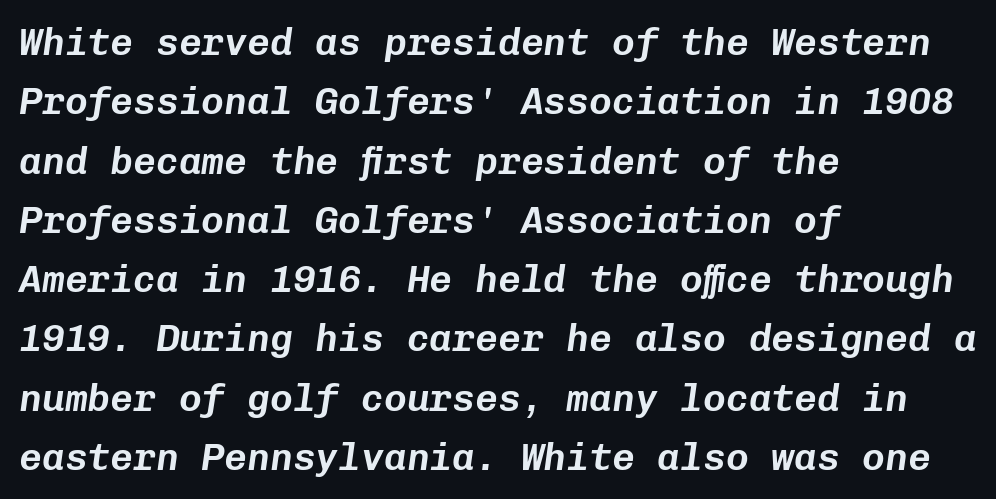
Q: Is the text italic (slanted)? A: Yes, it leans right by about 8 degrees.
Q: Is the text underlined? A: No.
Q: How is the paragraph aligned? A: Left-aligned.
Q: Is the spacing between letters normal or unusually wide? A: Normal.
Q: Is the spacing between lines tight, normal or loose? A: Normal.
Q: Width (condensed, normal, or wide)? A: Normal.
Q: Stroke contrast? A: Low.
Q: x-height? A: Medium.
Q: Monospaced? A: Yes.
